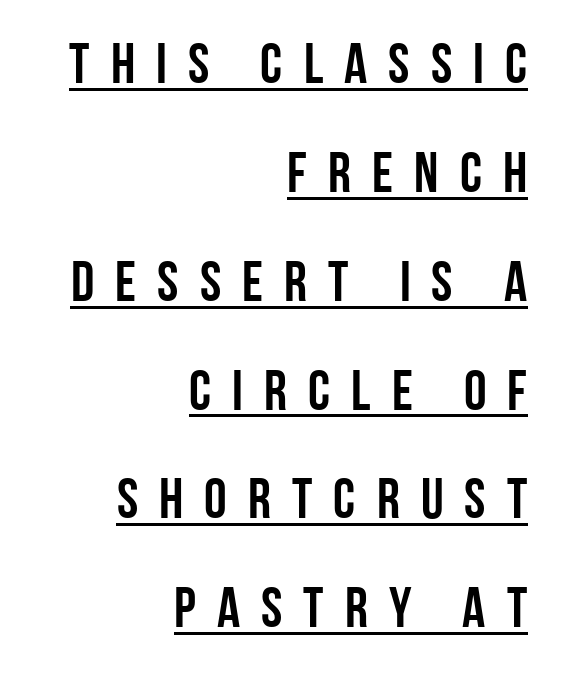
Nope, not italic — everything's standing straight. A typesetter would call this proportional, since set widths differ per character. The font family rendered here belongs to the sans-serif group. If you measured baseline to baseline, you'd find a long distance. Every row of glyphs terminates at an identical x-position on the right.
